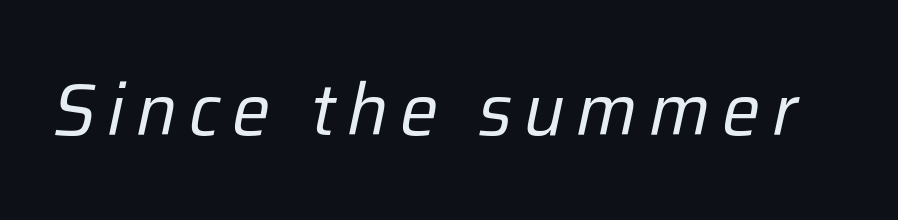
{"italic": "yes", "lean": "right", "slant_degrees": 12, "bold": "no", "weight": "regular", "width": "normal", "stroke_contrast": "low", "x_height": "medium", "monospaced": "no", "underline": "no", "glyph_px": 72}
